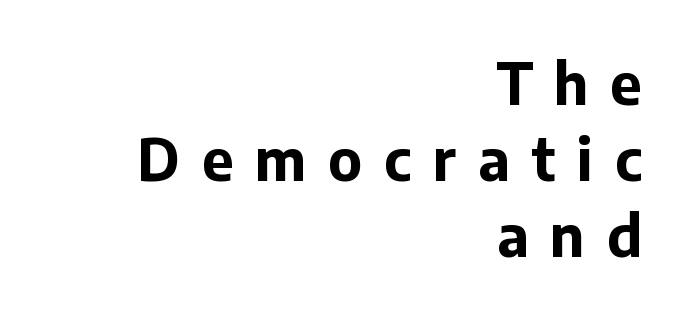
Think of a printed novel: that variable character pitch is what you see here. You can tell it's not italic because the verticals are truly vertical. The paragraph shown leans on its right margin. The characters look thick and weighty, a clear bold.
